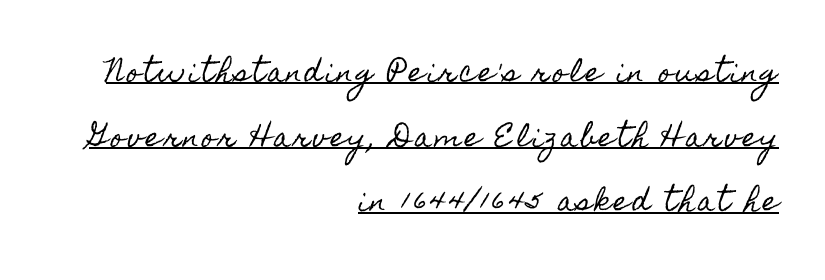
The typesetter has applied underlining to the passage shown. Line spacing here is loose. Does the copy run flush right? Yes — the right margin is perfectly even.
